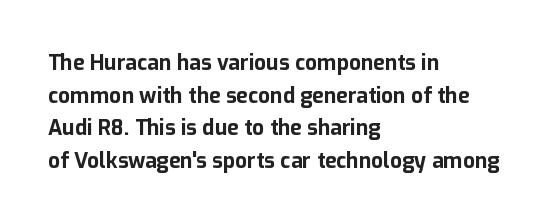
The rendering anchors every line to the left-hand side. In terms of posture, this sample is upright. This sample uses plain, unmodified letter spacing. The gap between lines stays unmarked.
